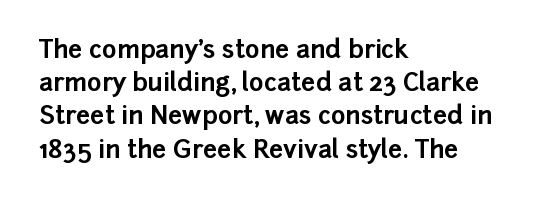
{"italic": "no", "bold": "yes", "underline": "no", "align": "left", "line_spacing": "normal", "line_spacing_ratio": 1.33, "letter_spacing": "normal", "letter_spacing_em": 0.0, "glyph_px": 25}
